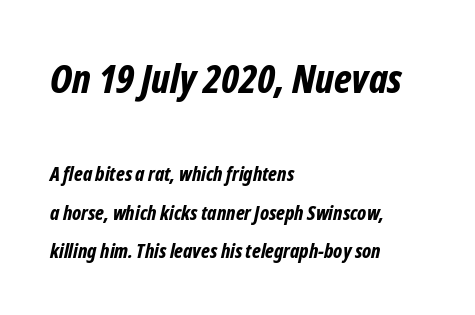
Q: Is the text bold? A: Yes.
Q: Is the text italic (slanted)? A: Yes, it leans right by about 12 degrees.
Q: Is the text underlined? A: No.
Q: How is the paragraph aligned? A: Left-aligned.
Q: Is the spacing between letters normal or unusually wide? A: Normal.
Q: Is the spacing between lines tight, normal or loose? A: Loose.
Q: Which block of text is set in a larger size, the first (top) or the second (bottom)? A: The first (top) one.
Q: Width (condensed, normal, or wide)? A: Condensed.
Q: Stroke contrast? A: Low.
Q: x-height? A: Medium.
Q: Monospaced? A: No.
